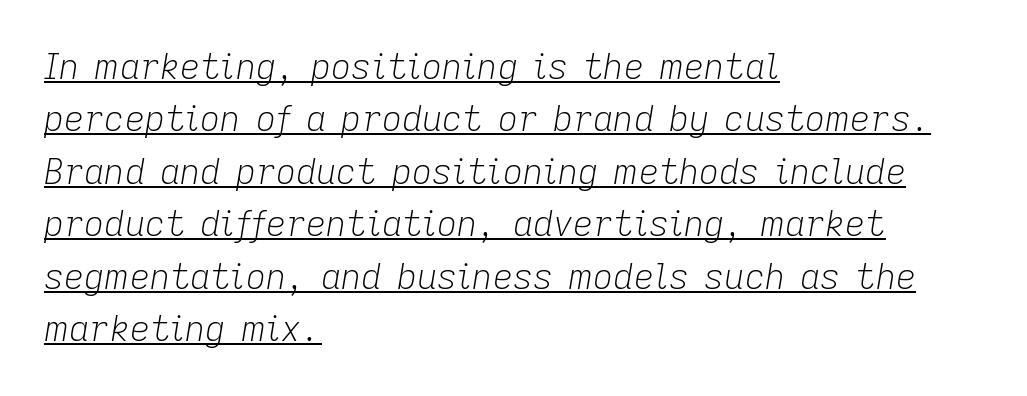
Q: Is the text bold? A: No.
Q: Is the text italic (slanted)? A: Yes, it leans right by about 9 degrees.
Q: Is the text underlined? A: Yes.
Q: How is the paragraph aligned? A: Left-aligned.
Q: Is the spacing between letters normal or unusually wide? A: Normal.
Q: Is the spacing between lines tight, normal or loose? A: Normal.
Q: Width (condensed, normal, or wide)? A: Normal.
Q: Stroke contrast? A: Low.
Q: x-height? A: Medium.
Q: Monospaced? A: No.
